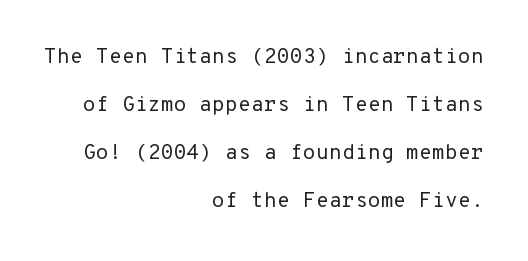
Stroke thickness stays within the range of a standard reading face or lighter. Horizontally, the lines are justified to the trailing edge only. Quick note: not italic, upright. Letters rest on an invisible, unmarked baseline.
